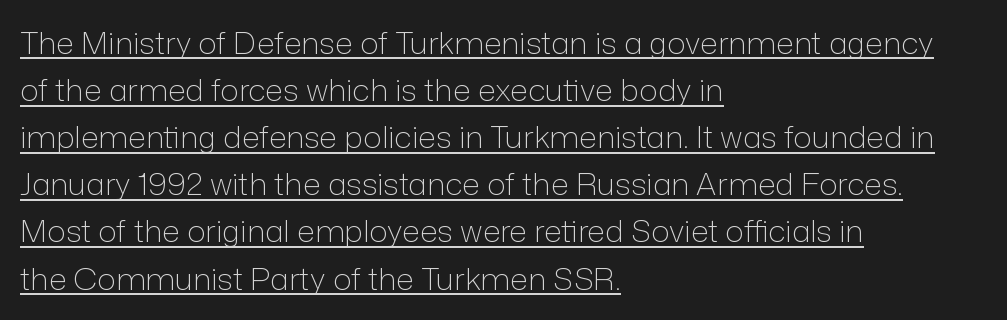
The image shows 31 px light sans-serif type, upright; set left-aligned, normal line spacing (1.52x), normal letter spacing, underlined; low stroke contrast and a medium x-height.
